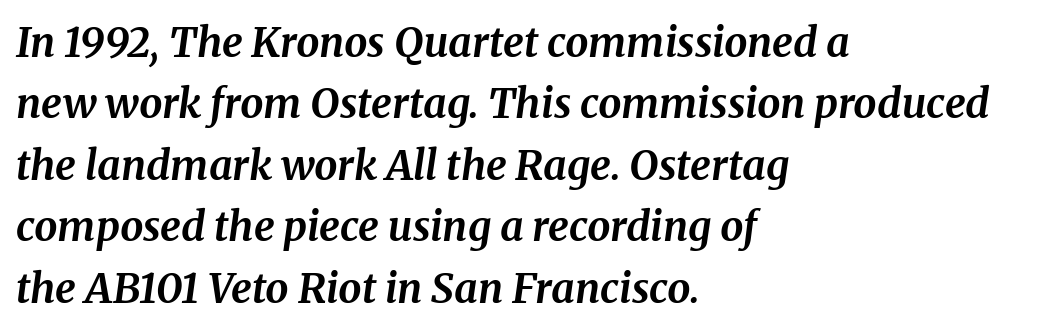
Q: Is the text bold? A: Yes.
Q: Is the text italic (slanted)? A: Yes, it leans right by about 8 degrees.
Q: Is the typeface a serif or a sans-serif typeface? A: Serif.
Q: Is the text underlined? A: No.
Q: How is the paragraph aligned? A: Left-aligned.
Q: Is the spacing between letters normal or unusually wide? A: Normal.
Q: Is the spacing between lines tight, normal or loose? A: Normal.
Q: Width (condensed, normal, or wide)? A: Normal.
Q: Stroke contrast? A: Medium.
Q: x-height? A: Medium.
Q: Monospaced? A: No.
